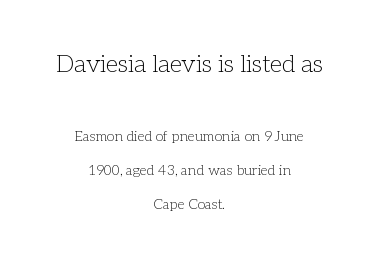
Character size in the leading block exceeds that of the trailing block. You can tell it's not italic because the verticals are truly vertical. Is the letter spacing exaggerated? No — it looks like the ordinary default. Quick note: interline space is abundant.
